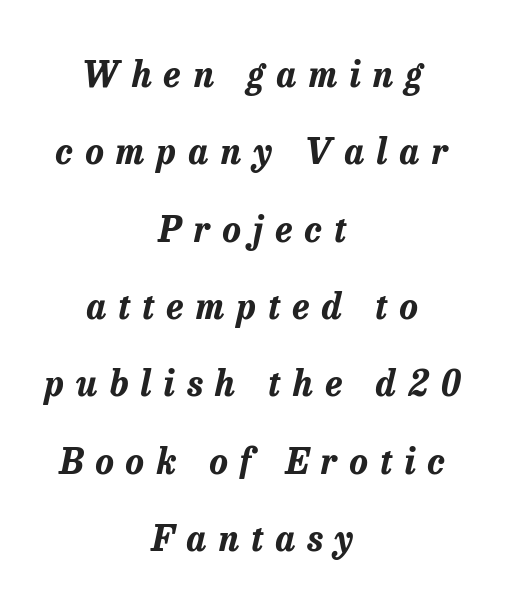
The image shows 35 px bold type, italic (leaning right); set centered, loose line spacing (2.21x), unusually wide letter spacing (+0.35 em), not underlined; low stroke contrast and a medium x-height.
